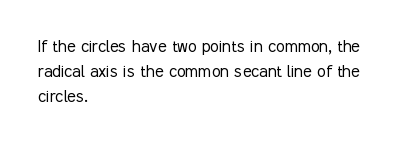
Q: Is the text bold? A: No.
Q: Is the text italic (slanted)? A: No, it is upright.
Q: Is the text underlined? A: No.
Q: How is the paragraph aligned? A: Left-aligned.
Q: Is the spacing between letters normal or unusually wide? A: Normal.
